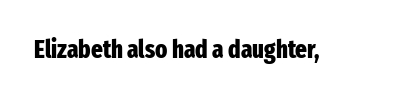
The image shows 25 px bold type, upright; set normal letter spacing, not underlined.
